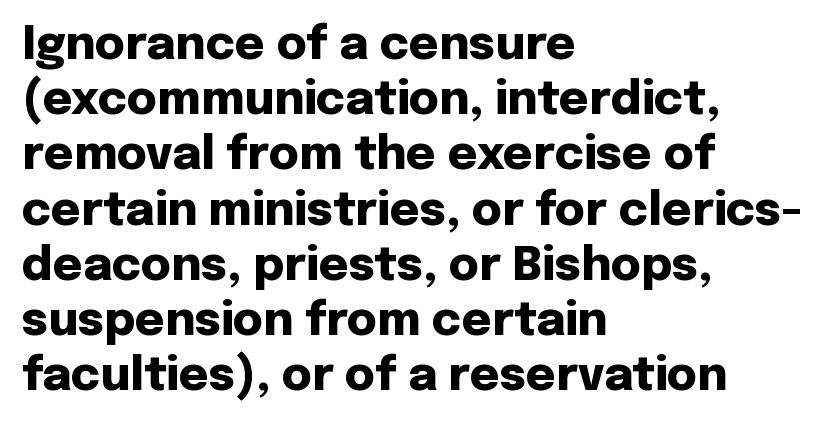
Q: Is the text bold? A: Yes.
Q: Is the text italic (slanted)? A: No, it is upright.
Q: Is the typeface a serif or a sans-serif typeface? A: Sans-serif.
Q: Is the text underlined? A: No.
Q: How is the paragraph aligned? A: Left-aligned.
Q: Is the spacing between letters normal or unusually wide? A: Normal.
Q: Width (condensed, normal, or wide)? A: Normal.
Q: Stroke contrast? A: Low.
Q: x-height? A: Medium.
Q: Monospaced? A: No.
